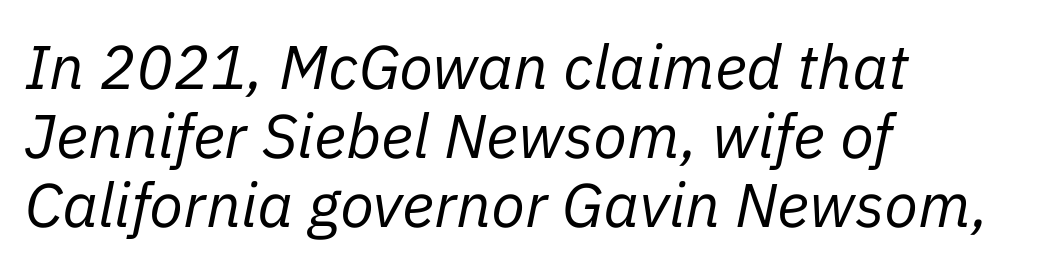
The image shows 62 px regular-weight type, italic (leaning right); set left-aligned, tight line spacing (1.11x), normal letter spacing, not underlined; low stroke contrast and a medium x-height.
